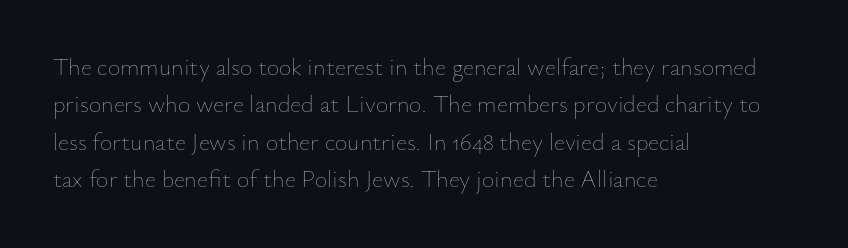
The image shows 24 px text type, upright; set left-aligned, normal line spacing (1.56x), normal letter spacing, not underlined.
